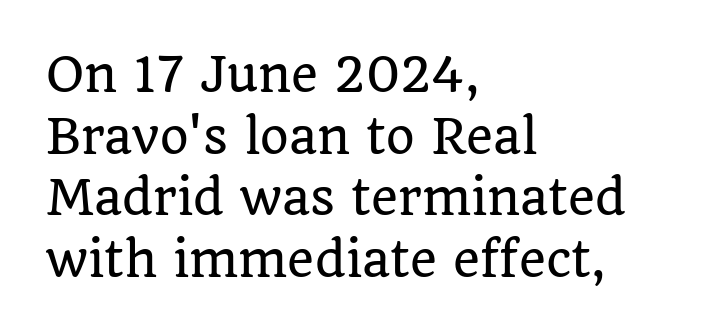
The image shows 46 px serif type, upright; set left-aligned, normal line spacing (1.34x), normal letter spacing, not underlined; low stroke contrast and a large x-height.
